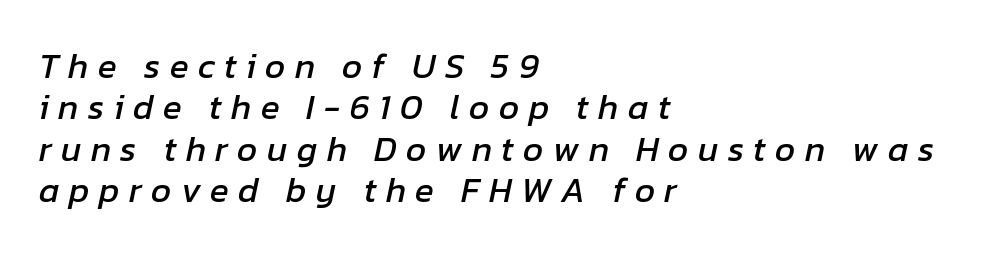
The image shows 35 px text type, italic (leaning right); set left-aligned, line spacing 1.18x, unusually wide letter spacing (+0.27 em), not underlined; low stroke contrast and a medium x-height.
